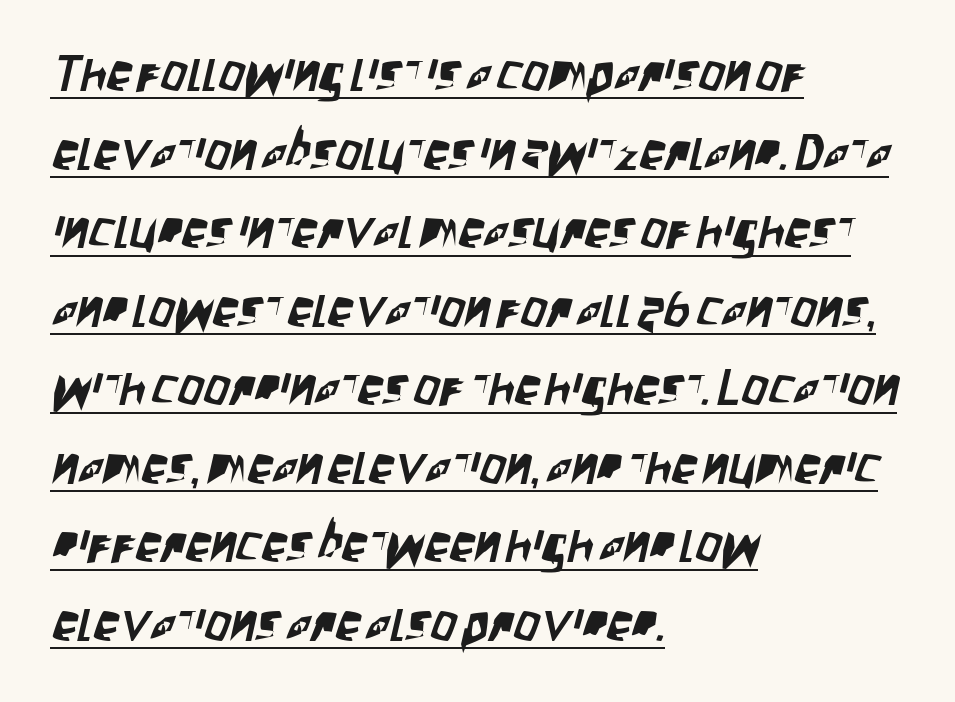
Q: Is the typeface a serif or a sans-serif typeface? A: Sans-serif.
Q: Is the text underlined? A: Yes.
Q: How is the paragraph aligned? A: Left-aligned.
Q: Is the spacing between letters normal or unusually wide? A: Normal.
Q: Is the spacing between lines tight, normal or loose? A: Normal.
Q: Width (condensed, normal, or wide)? A: Condensed.
Q: Stroke contrast? A: Low.
Q: x-height? A: Large.
Q: Monospaced? A: No.
